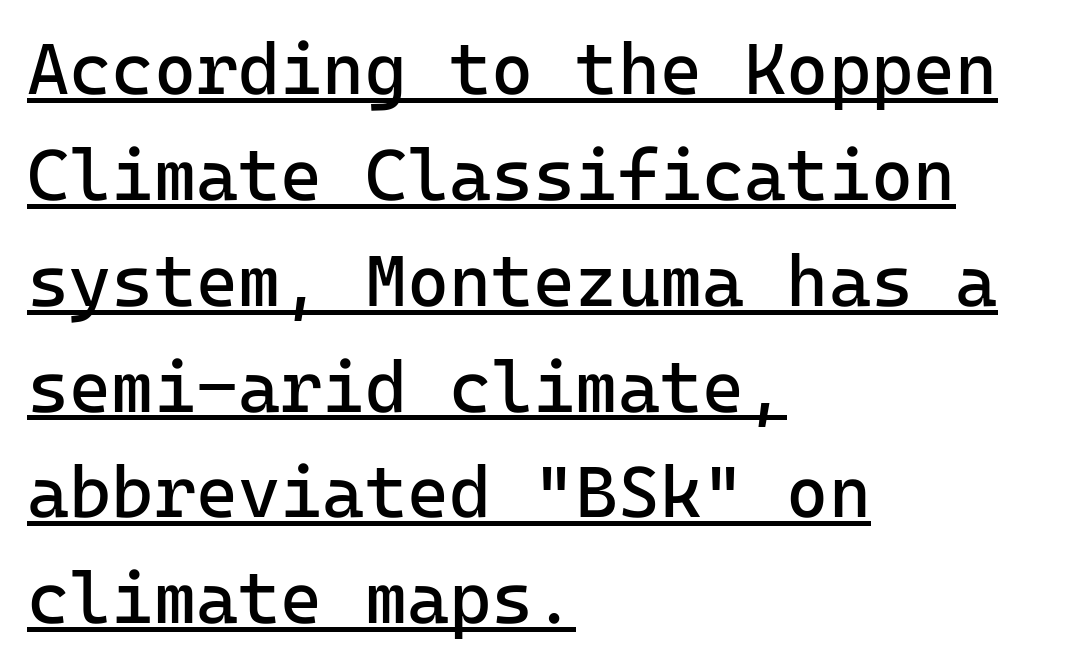
The image shows 72 px regular-weight sans-serif type, upright; set left-aligned, normal line spacing (1.47x), normal letter spacing, underlined; low stroke contrast and a medium x-height.
